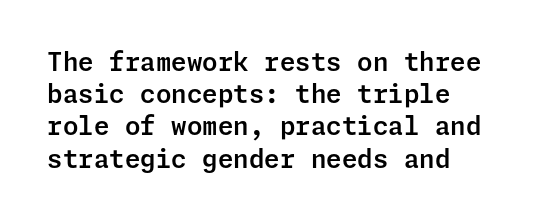
{"italic": "no", "underline": "no", "align": "left", "line_spacing": "normal", "line_spacing_ratio": 1.29, "letter_spacing": "normal", "letter_spacing_em": 0.0, "glyph_px": 25}
